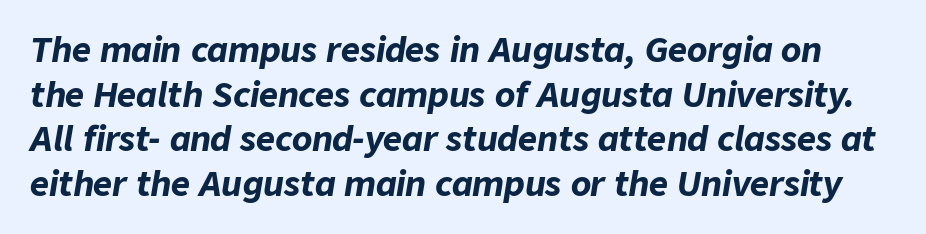
The image shows 33 px bold type, italic (leaning right); set normal line spacing (1.35x), normal letter spacing, not underlined; low stroke contrast and a medium x-height.
